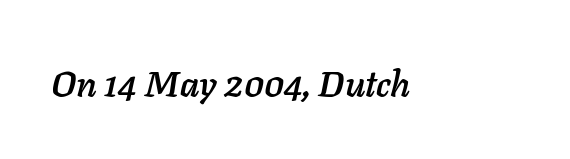
{"italic": "yes", "lean": "right", "slant_degrees": 11, "width": "normal", "stroke_contrast": "low", "x_height": "medium", "monospaced": "no", "underline": "no", "letter_spacing": "normal", "letter_spacing_em": 0.0, "glyph_px": 36}
